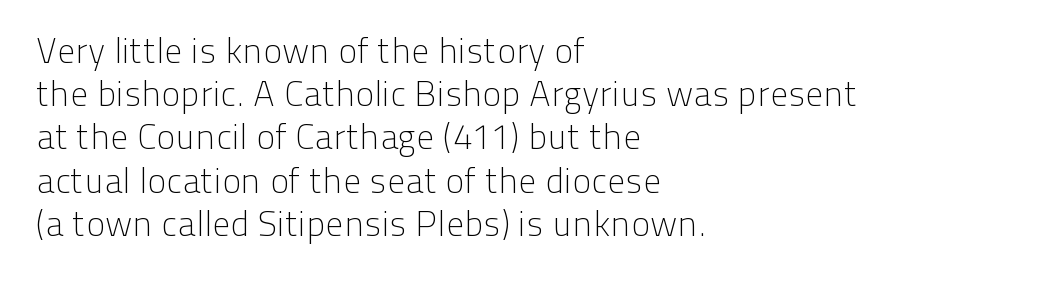
The image shows 36 px light sans-serif type, upright; set left-aligned, line spacing 1.2x, normal letter spacing, not underlined; low stroke contrast and a medium x-height.
